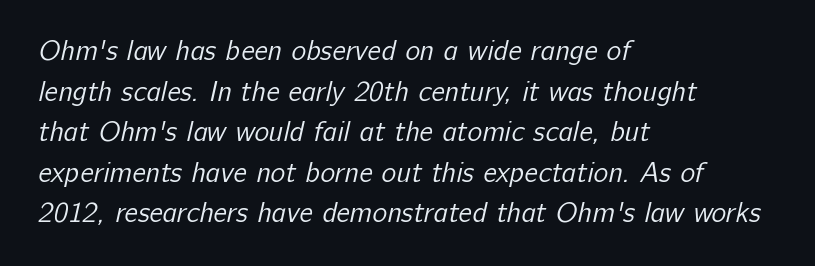
{"serif": "no", "bold": "no", "weight": "regular", "width": "normal", "stroke_contrast": "low", "x_height": "medium", "monospaced": "no", "underline": "no", "align": "left", "line_spacing": "normal", "line_spacing_ratio": 1.45, "letter_spacing": "normal", "letter_spacing_em": 0.0, "glyph_px": 28}
